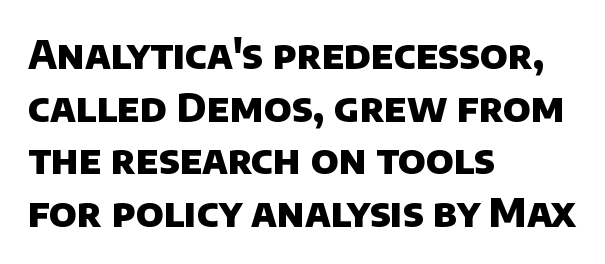
Compared with typical paragraphs, the rows here are spaced about the same. You could not count columns in this text — the font is proportionally spaced. Lines of text with bare space underneath. The letters are bold, with thick, heavy strokes.
